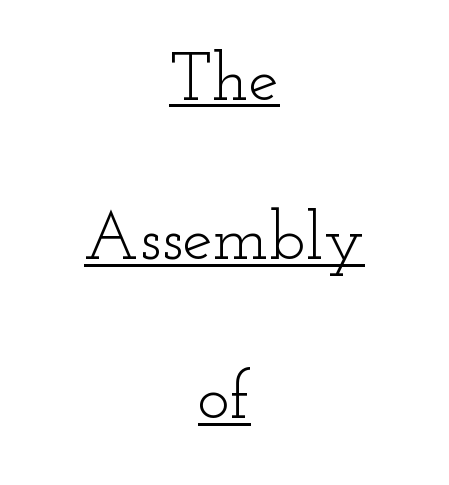
This sample has the flowing, uneven cadence of proportional lettering. Each line is balanced around a shared central axis. Stroke mass is kept to a normal reading level or below. This sample carries an underscore along the baseline area.
